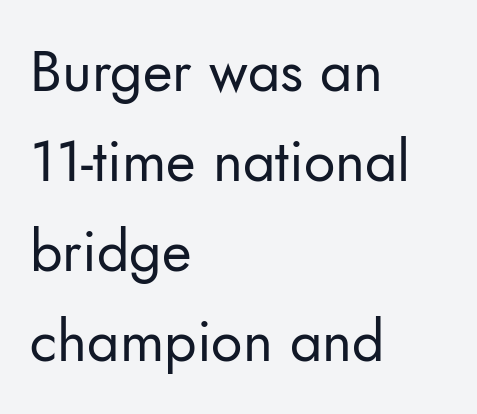
The image shows 57 px regular-weight sans-serif type, upright; set left-aligned, normal line spacing (1.58x), normal letter spacing, not underlined; low stroke contrast and a small x-height.
